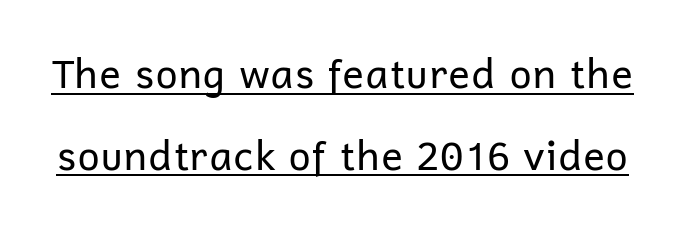
Characters follow at the spacing the type designer built in. The letters advance in unequal steps, a hallmark of proportional type. Looks like someone drew a line under every word here. The font's upright variant was chosen for this text. No heavy texture on the line: the type isn't bold.
